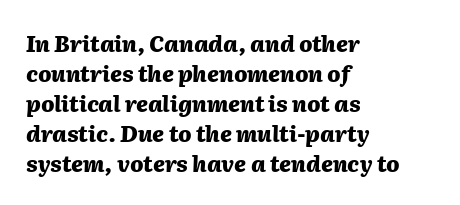
The rendering anchors every line to the left-hand side. Decoration check: the copy has no underline. Evenly set lines give the paragraph a standard silhouette. Inter-character spacing is left at the font's built-in metrics.
